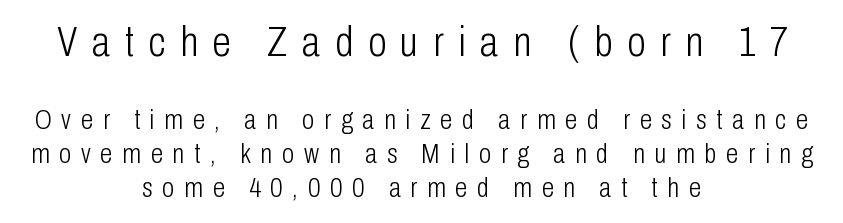
It's the straight-up-and-down kind of type. Quick note: underline off. The passage shown has open, widely tracked lettering throughout. The more generous point size was reserved for the upper chunk.
